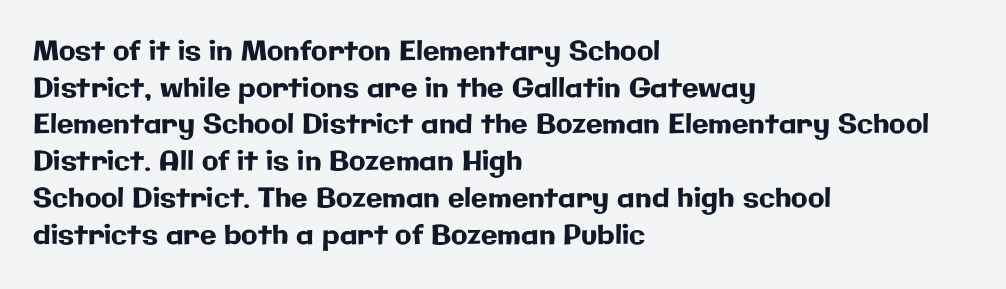
{"italic": "no", "underline": "no", "align": "left", "line_spacing": "normal", "line_spacing_ratio": 1.36, "letter_spacing": "normal", "letter_spacing_em": 0.0, "glyph_px": 27}
